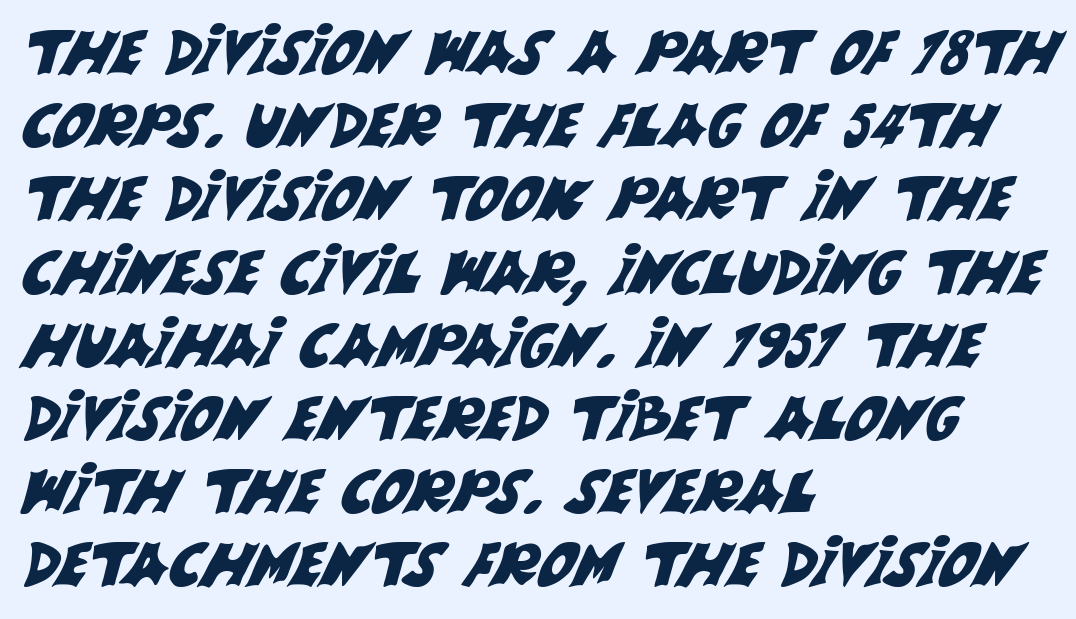
{"serif": "no", "width": "normal", "stroke_contrast": "medium", "x_height": "large", "monospaced": "no", "underline": "no", "align": "left", "line_spacing_ratio": 1.22, "letter_spacing": "normal", "letter_spacing_em": 0.0, "glyph_px": 60}
